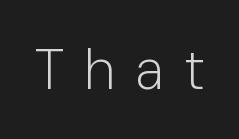
The image shows 57 px light sans-serif type, upright; set unusually wide letter spacing (+0.35 em), not underlined; low stroke contrast and a medium x-height.
